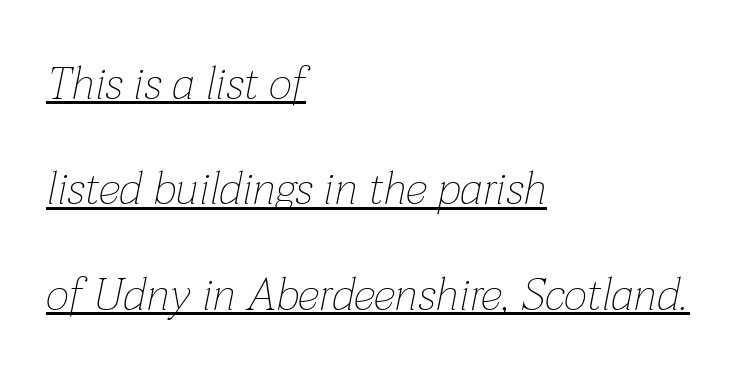
Q: Is the text bold? A: No.
Q: Is the text italic (slanted)? A: Yes, it leans right by about 12 degrees.
Q: Is the text underlined? A: Yes.
Q: How is the paragraph aligned? A: Left-aligned.
Q: Is the spacing between letters normal or unusually wide? A: Normal.
Q: Is the spacing between lines tight, normal or loose? A: Loose.
Q: Width (condensed, normal, or wide)? A: Normal.
Q: Stroke contrast? A: Low.
Q: x-height? A: Medium.
Q: Monospaced? A: No.
